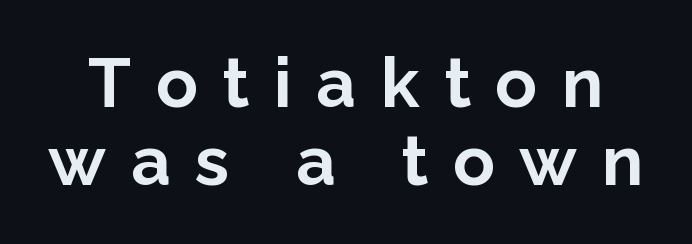
Q: Is the text bold? A: Yes.
Q: Is the text italic (slanted)? A: No, it is upright.
Q: Is the typeface a serif or a sans-serif typeface? A: Sans-serif.
Q: Is the text underlined? A: No.
Q: Is the spacing between letters normal or unusually wide? A: Unusually wide.
Q: Is the spacing between lines tight, normal or loose? A: Tight.
Q: Width (condensed, normal, or wide)? A: Normal.
Q: Stroke contrast? A: Low.
Q: x-height? A: Medium.
Q: Monospaced? A: No.
